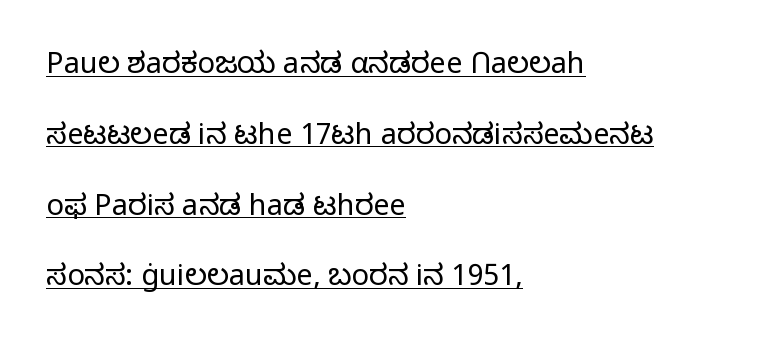
Think of a printed novel: that variable character pitch is what you see here. Tracking here is standard; glyphs follow each other at the usual distance. On a weight scale, this lands at 450 or below. The specimen reads as upright at a glance. Regarding serifs, this sample does without them. The rendering anchors every line to the left-hand side.
